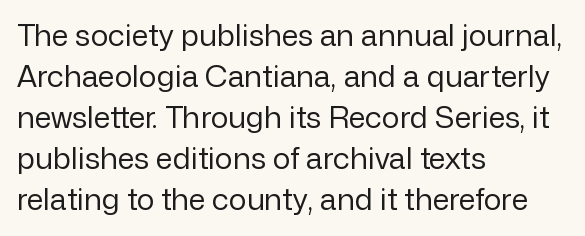
The block of text has a typical density, with ordinary space between rows. A quiet, ordinary-to-light weight characterises the typeface. Character widths vary here, with narrow letters taking less room than wide ones. The passage shown is not underscored anywhere. Italic: no, the glyphs are upright roman.
